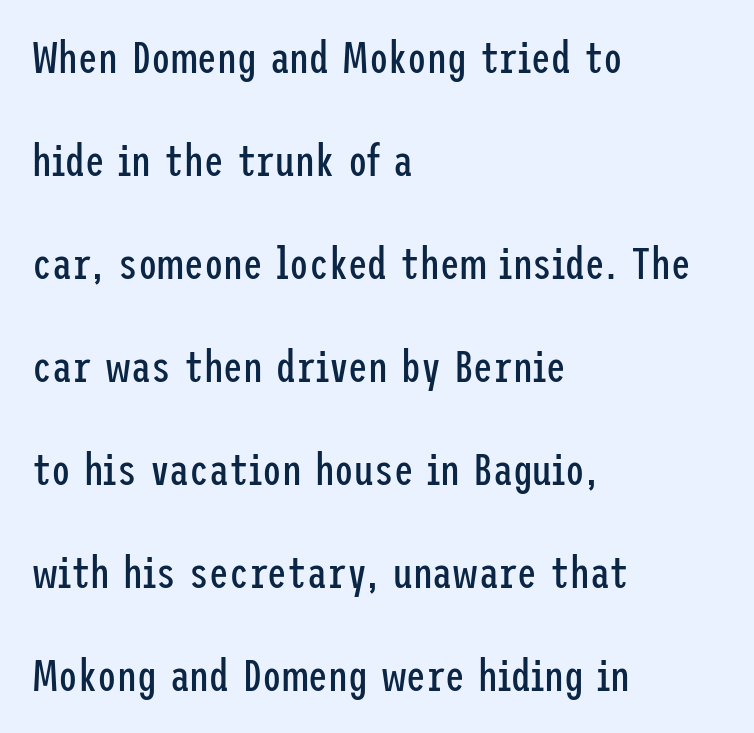
The image shows 44 px regular-weight, condensed sans-serif type, upright; set left-aligned, loose line spacing (2.34x), normal letter spacing, not underlined; low stroke contrast and a medium x-height.
